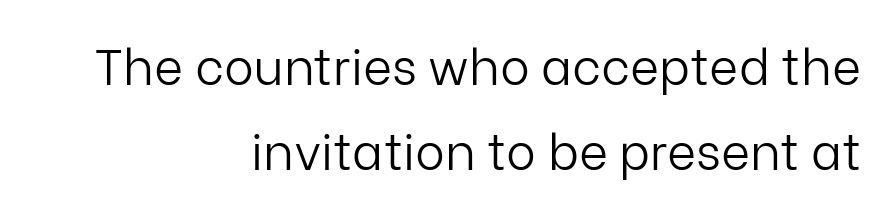
{"serif": "no", "italic": "no", "bold": "no", "weight": "light", "width": "normal", "stroke_contrast": "low", "x_height": "medium", "monospaced": "no", "underline": "no", "align": "right", "line_spacing": "normal", "line_spacing_ratio": 1.7, "letter_spacing": "normal", "letter_spacing_em": 0.0, "glyph_px": 50}
